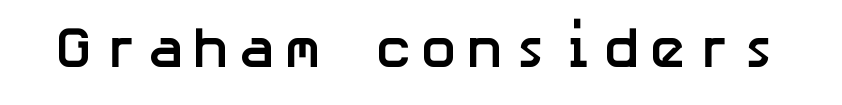
Q: Is the text bold? A: Yes.
Q: Is the text italic (slanted)? A: No, it is upright.
Q: Is the typeface a serif or a sans-serif typeface? A: Sans-serif.
Q: Is the text underlined? A: No.
Q: Width (condensed, normal, or wide)? A: Normal.
Q: Stroke contrast? A: Low.
Q: x-height? A: Medium.
